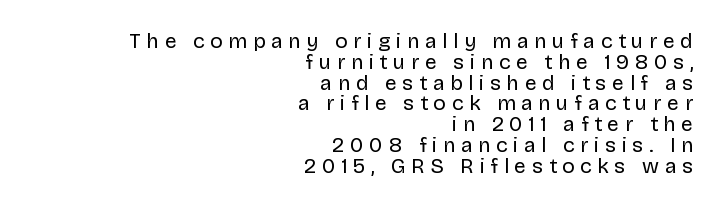
Q: Is the text bold? A: No.
Q: Is the text italic (slanted)? A: No, it is upright.
Q: Is the text underlined? A: No.
Q: How is the paragraph aligned? A: Right-aligned.
Q: Is the spacing between letters normal or unusually wide? A: Unusually wide.
Q: Is the spacing between lines tight, normal or loose? A: Tight.
